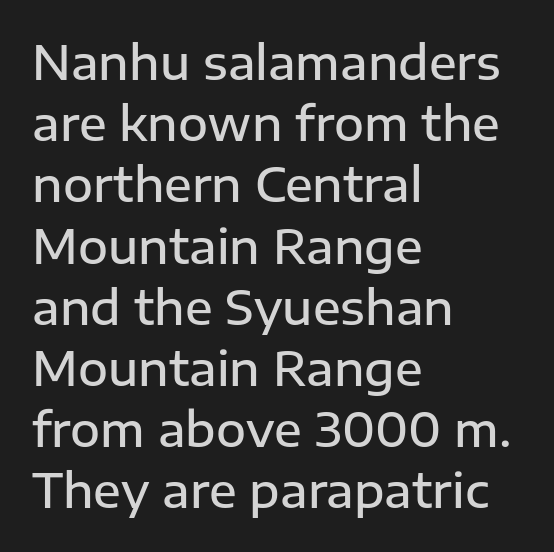
A typesetter would call this zero additional tracking. Looks like regular typesetting: each glyph gets only the width it needs. Nope, no serifs anywhere on these letters. The characters look somewhat weighty, a semibold short of true bold. Horizontal alignment here is leftward, the default for most running prose. This rendering features lettering with no underline.
